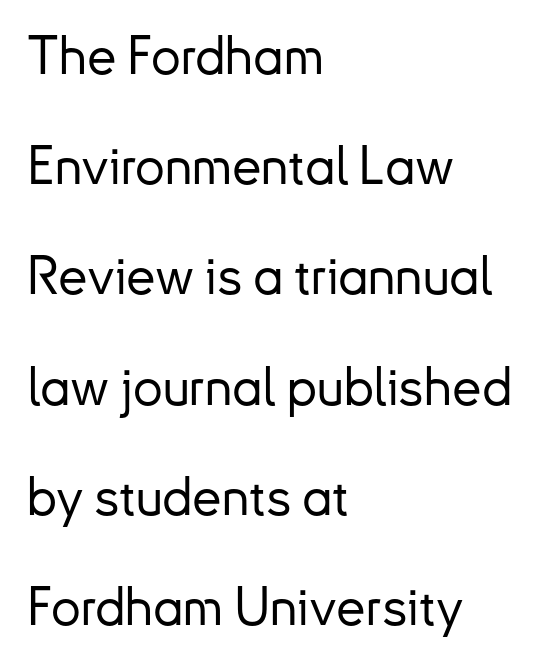
The image shows 53 px sans-serif type, upright; set left-aligned, loose line spacing (2.08x), normal letter spacing, not underlined; low stroke contrast and a small x-height.
